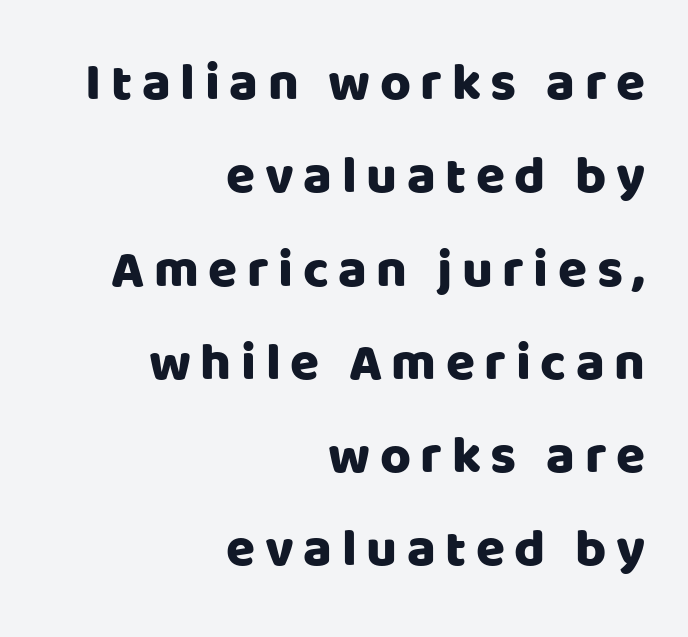
I'd call this a sans setting — the letters go barefoot. These lines are rendered in a variable-pitch font. Honestly, there is no underline to notice here at all. Unlike italic type, these characters show no tilt at all.
